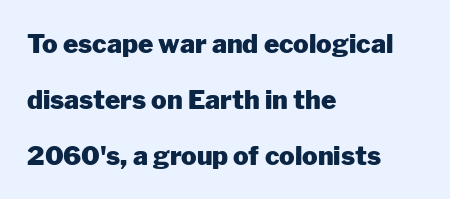
The image shows 26 px bold type, upright; set left-aligned, loose line spacing (2.15x), normal letter spacing, not underlined.
